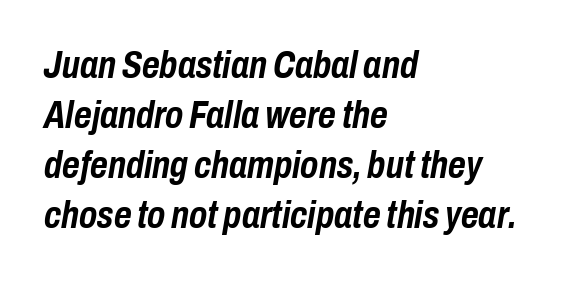
You could call the tracking neutral — neither tight nor loose. Quick note: italic. On the weight axis this lands at bold, roughly 700. Here the designer chose a conventional face with non-uniform glyph widths. The baseline area is clear. Caption: multi-line text, flush left, ragged right.
